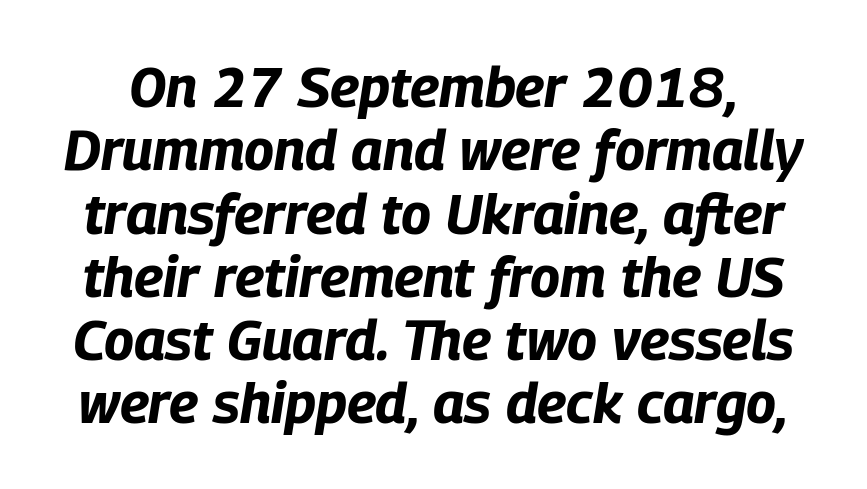
The space directly below the letters is spotless. These lines are rendered in a variable-pitch font. Each new line begins almost immediately beneath the previous one. Each glyph is drawn with heavy, bold strokes. Spacing between characters is what you'd get straight out of the box.
